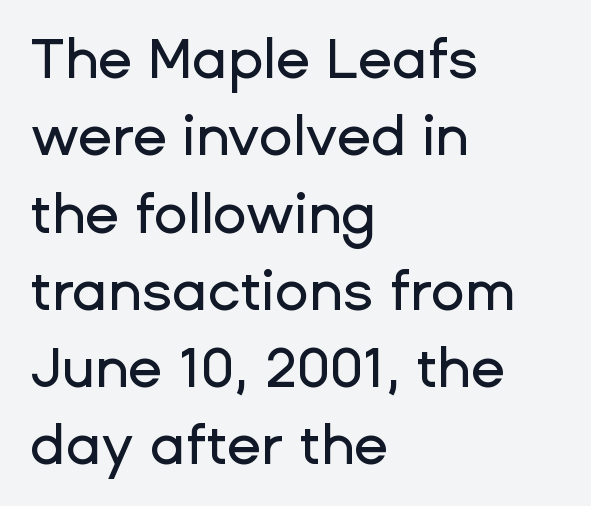
What kind of face is this? One without serifs — a sans. Visually the block forms a straight wall on the left and a jagged coastline on the right. This sample keeps an unexceptional amount of space between lines. The foot of each line stays bare and open. These lines keep a tight, regular rhythm from letter to letter.
